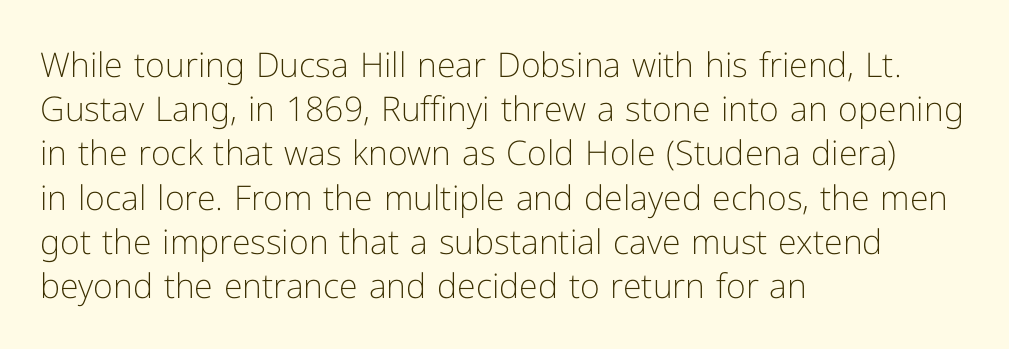
{"serif": "no", "italic": "no", "bold": "no", "weight": "light", "width": "normal", "stroke_contrast": "low", "x_height": "medium", "monospaced": "no", "underline": "no", "align": "left", "line_spacing": "normal", "line_spacing_ratio": 1.3, "letter_spacing": "normal", "letter_spacing_em": 0.0, "glyph_px": 34}
